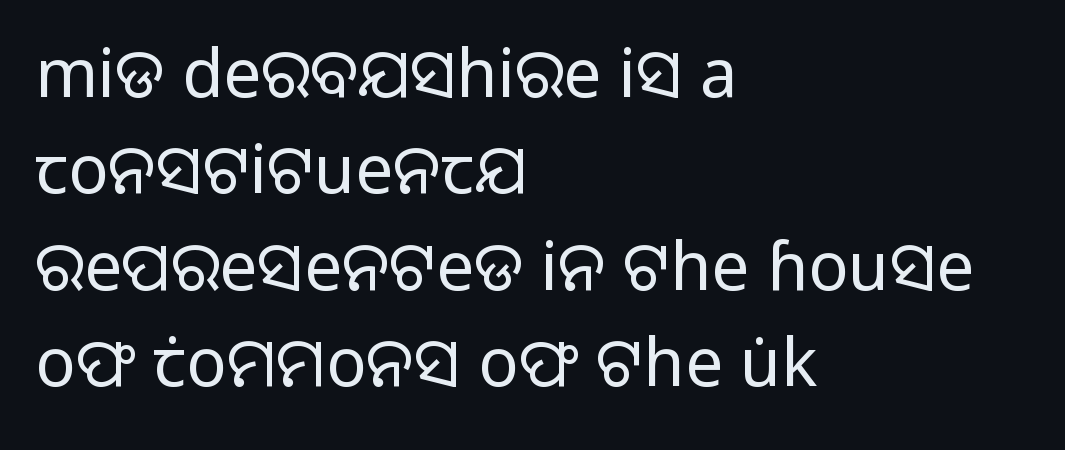
Q: Is the text bold? A: No.
Q: Is the text italic (slanted)? A: No, it is upright.
Q: Is the typeface a serif or a sans-serif typeface? A: Sans-serif.
Q: Is the text underlined? A: No.
Q: How is the paragraph aligned? A: Left-aligned.
Q: Is the spacing between letters normal or unusually wide? A: Normal.
Q: Is the spacing between lines tight, normal or loose? A: Normal.
Q: Width (condensed, normal, or wide)? A: Normal.
Q: Stroke contrast? A: Low.
Q: x-height? A: Medium.
Q: Monospaced? A: No.
